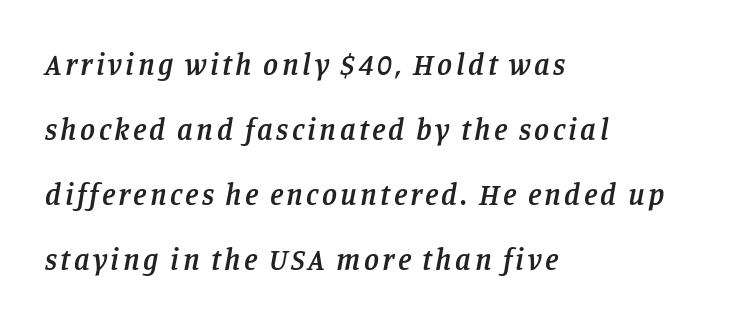
The image shows 30 px semibold serif type, italic (leaning right); set left-aligned, loose line spacing (2.17x), not underlined; low stroke contrast and a large x-height.
